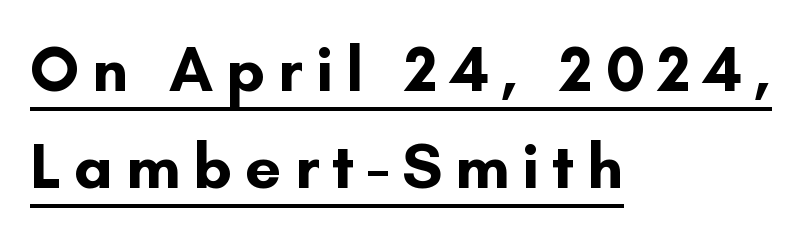
The image shows 64 px bold sans-serif type, upright; set left-aligned, normal line spacing (1.52x), unusually wide letter spacing (+0.2 em), underlined; low stroke contrast and a small x-height.
